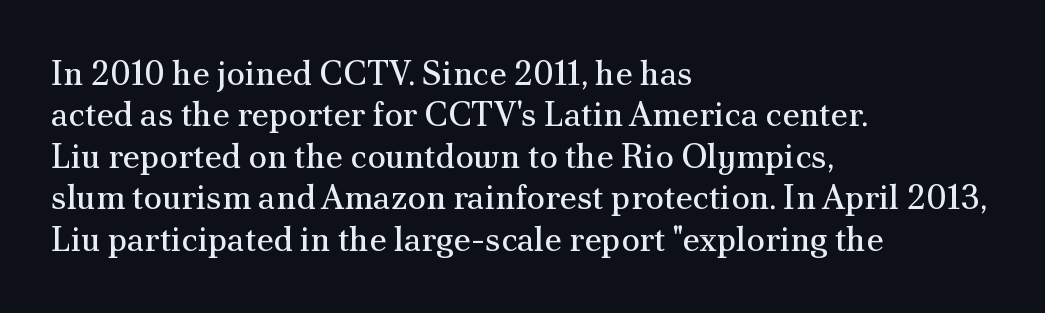
{"serif": "yes", "italic": "no", "bold": "no", "weight": "regular", "width": "normal", "stroke_contrast": "medium", "x_height": "small", "monospaced": "no", "underline": "no", "align": "left", "line_spacing_ratio": 1.22, "letter_spacing": "normal", "letter_spacing_em": 0.0, "glyph_px": 34}
